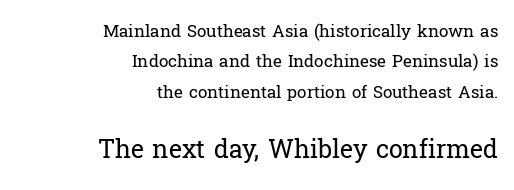
The image shows 25 px text type, upright; set right-aligned, line spacing 1.79x, normal letter spacing, not underlined; the second (bottom) block is 1.47x larger.
